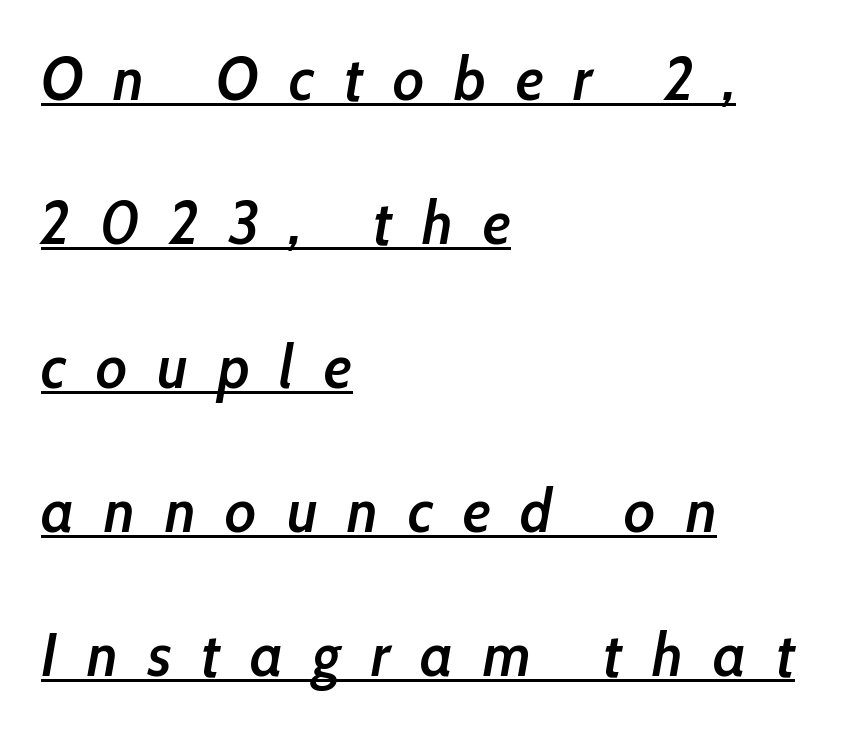
Q: Is the text bold? A: Semi-bold.
Q: Is the text italic (slanted)? A: Yes, it leans right by about 10 degrees.
Q: Is the text underlined? A: Yes.
Q: How is the paragraph aligned? A: Left-aligned.
Q: Is the spacing between letters normal or unusually wide? A: Unusually wide.
Q: Is the spacing between lines tight, normal or loose? A: Loose.
Q: Width (condensed, normal, or wide)? A: Condensed.
Q: Stroke contrast? A: Low.
Q: x-height? A: Medium.
Q: Monospaced? A: No.
